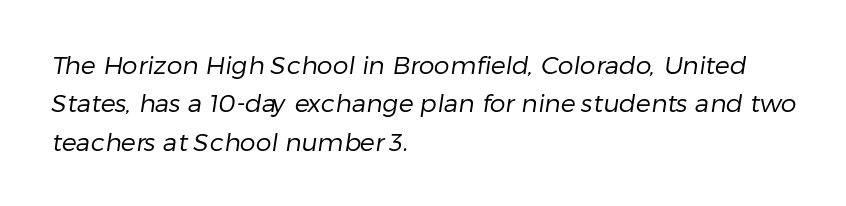
{"bold": "no", "underline": "no", "align": "left", "line_spacing": "normal", "line_spacing_ratio": 1.54, "letter_spacing": "normal", "letter_spacing_em": 0.0, "glyph_px": 25}
